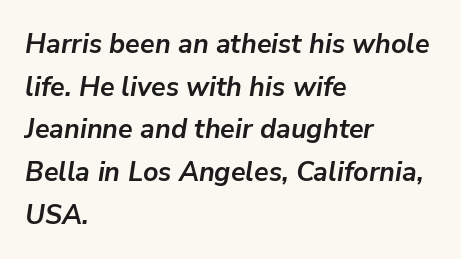
In terms of posture, this sample is oblique. Typesetter's note: full bold, strokes at maximum text heaviness. The leading is moderate, giving the passage an even texture. Each word holds together tightly as a unit, with standard inter-letter gaps. Type without underlining.
